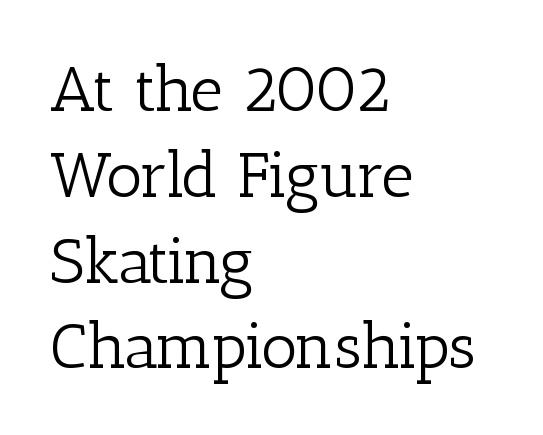
Check where the strokes stop: tiny serifs finish them off. Tracking here is standard; glyphs follow each other at the usual distance. This reads as an unemphasized weight, regular at the heaviest. This sample has the flowing, uneven cadence of proportional lettering. The space directly below the letters is spotless. Normally led — the rows are evenly, conventionally spaced.
